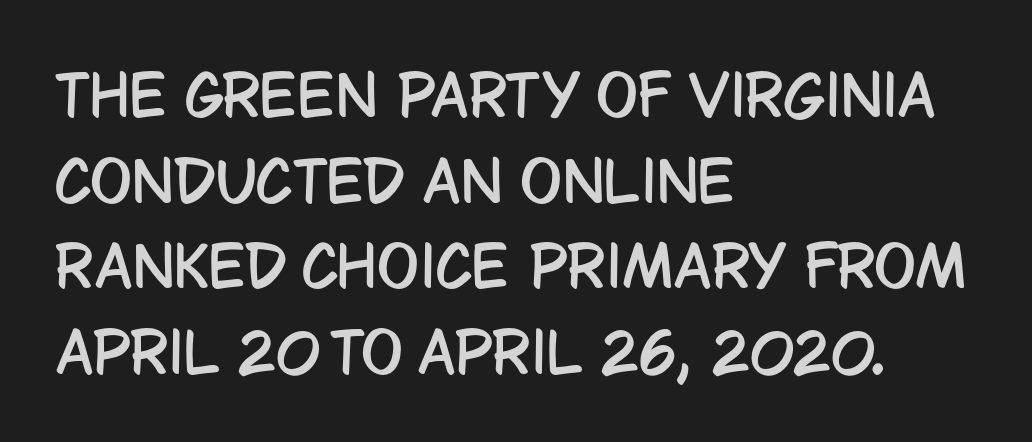
A clean baseline with only descenders dipping below it. Is the letter spacing exaggerated? No — it looks like the ordinary default. You could not count columns in this text — the font is proportionally spaced. Vertical strokes here are truly vertical. Left-aligned paragraph, ragged on the right.
